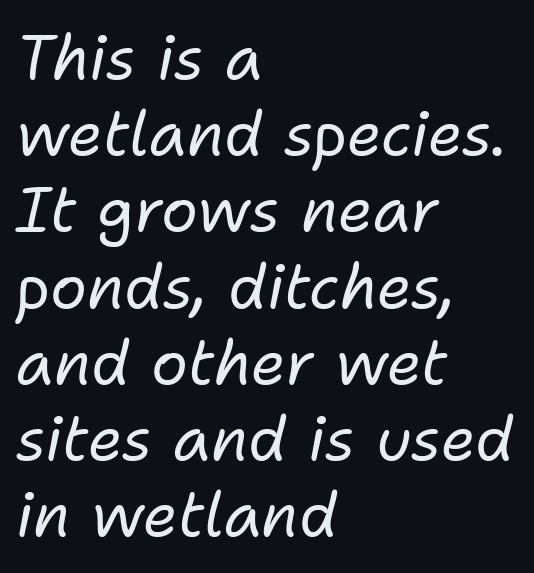
Q: Is the text bold? A: No.
Q: Is the text italic (slanted)? A: Yes, it leans right by about 11 degrees.
Q: Is the text underlined? A: No.
Q: How is the paragraph aligned? A: Left-aligned.
Q: Is the spacing between letters normal or unusually wide? A: Normal.
Q: Is the spacing between lines tight, normal or loose? A: Normal.
Q: Width (condensed, normal, or wide)? A: Normal.
Q: Stroke contrast? A: Low.
Q: x-height? A: Medium.
Q: Monospaced? A: No.
